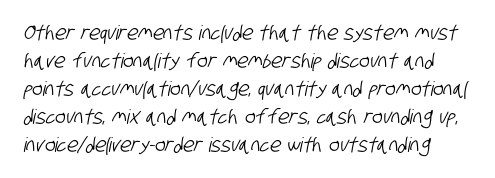
Look at the tracking — it's just the regular setting, nothing added. Each new line begins a customary step beneath the previous one. Has an underline been added? It has not.
